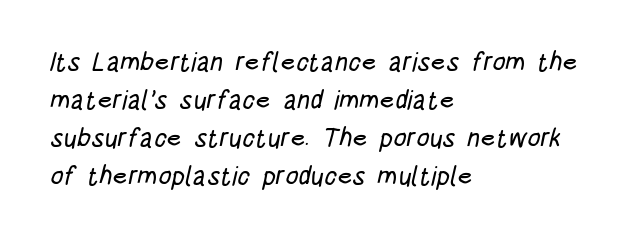
Q: Is the text underlined? A: No.
Q: How is the paragraph aligned? A: Left-aligned.
Q: Is the spacing between letters normal or unusually wide? A: Normal.
Q: Is the spacing between lines tight, normal or loose? A: Normal.
